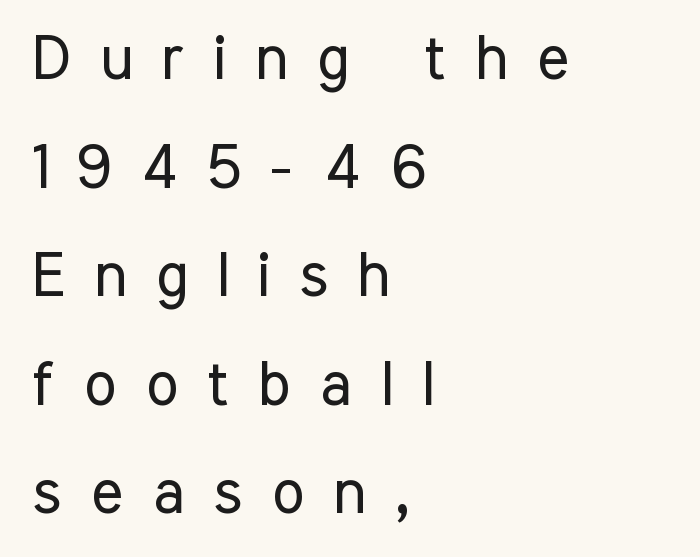
The image shows 61 px regular-weight, condensed sans-serif type, upright; set left-aligned, line spacing 1.78x, unusually wide letter spacing (+0.48 em), not underlined; low stroke contrast and a medium x-height.
